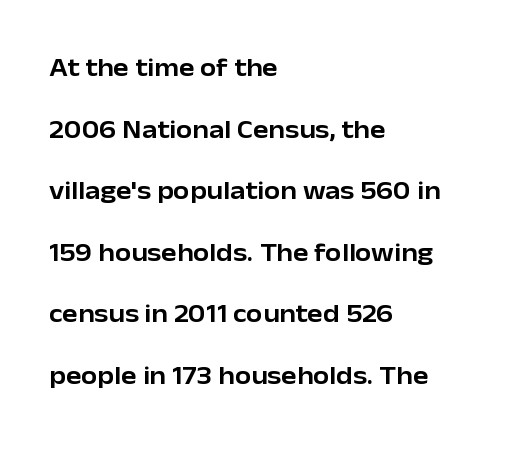
The image shows 26 px text type, upright; set left-aligned, loose line spacing (2.37x), normal letter spacing, not underlined.
